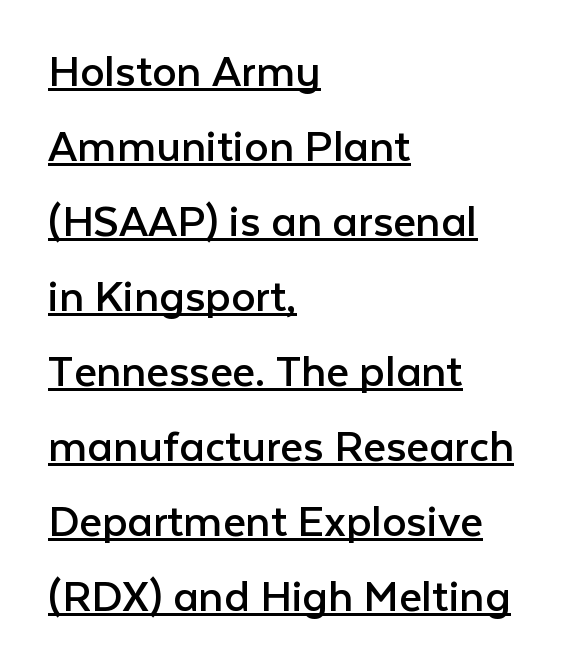
The image shows 49 px regular-weight sans-serif type, upright; set left-aligned, normal line spacing (1.53x), normal letter spacing, underlined; low stroke contrast and a medium x-height.
